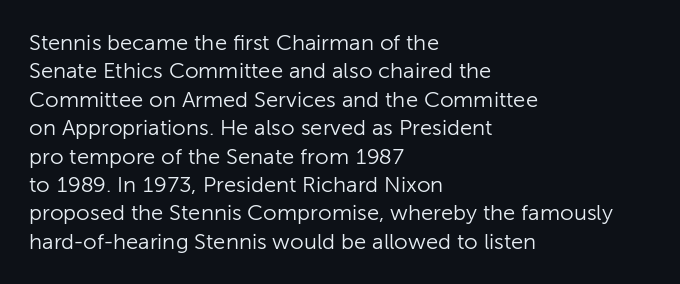
Rule under the text: the space is simply empty. Honestly, the letter spacing is just normal — you wouldn't notice it. The font's upright variant was chosen for this text. The strokes are not fattened; the text isn't bold. Layout note: lines flush left. The designer left line spacing at the default.
